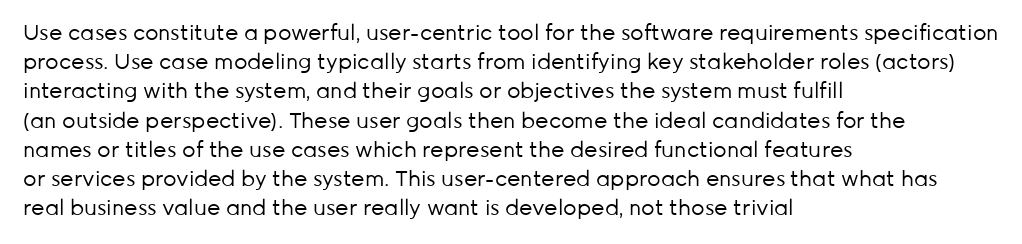
Q: Is the text bold? A: No.
Q: Is the text italic (slanted)? A: No, it is upright.
Q: Is the text underlined? A: No.
Q: How is the paragraph aligned? A: Left-aligned.
Q: Is the spacing between letters normal or unusually wide? A: Normal.
Q: Is the spacing between lines tight, normal or loose? A: Normal.
